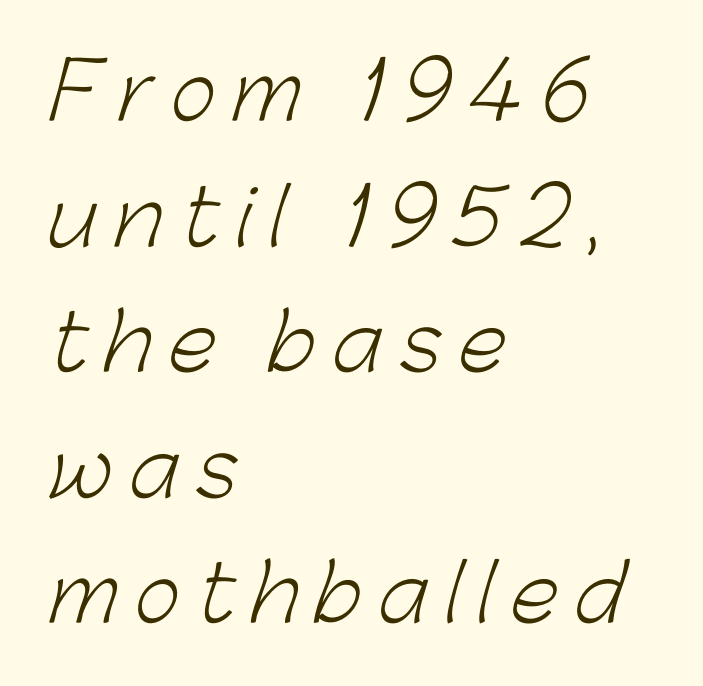
The letters carry no serifs — their stems end cleanly without finishing strokes. Weight: in the light-to-regular range. Here the designer chose a conventional face with non-uniform glyph widths. The passage is arranged the way most books set body copy — flush left.
